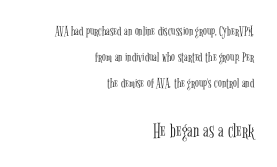
Q: Is the text bold? A: No.
Q: Is the text italic (slanted)? A: No, it is upright.
Q: Is the text underlined? A: No.
Q: How is the paragraph aligned? A: Right-aligned.
Q: Is the spacing between letters normal or unusually wide? A: Normal.
Q: Which block of text is set in a larger size, the first (top) or the second (bottom)? A: The second (bottom) one.
